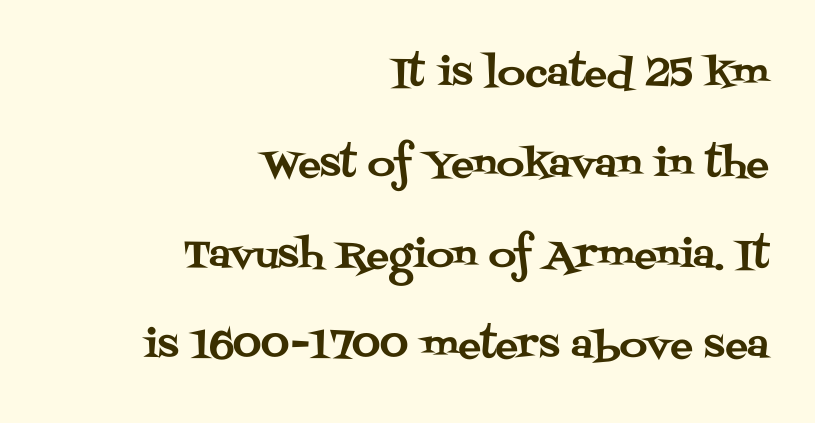
A flush-right, rag-left setting is used for this passage. Caption: standard tracking, unaltered. When letters stand straight like this, we call the style roman or upright. Varying glyph widths throughout — classic text-font behaviour.
